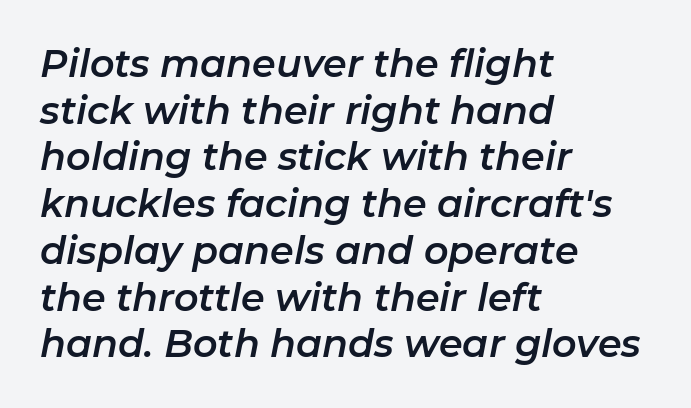
Typeset ragged right — the left edge is the straight one. Anything drawn beneath the words? Only blank space. The letters advance in unequal steps, a hallmark of proportional type. The letters sit at their default tracking, neither squeezed nor spread. Observe the lean: these are italic letterforms.
